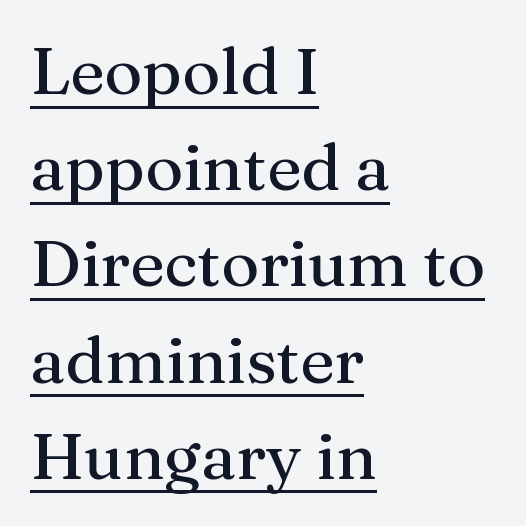
Q: Is the text italic (slanted)? A: No, it is upright.
Q: Is the typeface a serif or a sans-serif typeface? A: Serif.
Q: Is the text underlined? A: Yes.
Q: How is the paragraph aligned? A: Left-aligned.
Q: Is the spacing between letters normal or unusually wide? A: Normal.
Q: Is the spacing between lines tight, normal or loose? A: Normal.
Q: Width (condensed, normal, or wide)? A: Normal.
Q: Stroke contrast? A: Medium.
Q: x-height? A: Medium.
Q: Monospaced? A: No.
